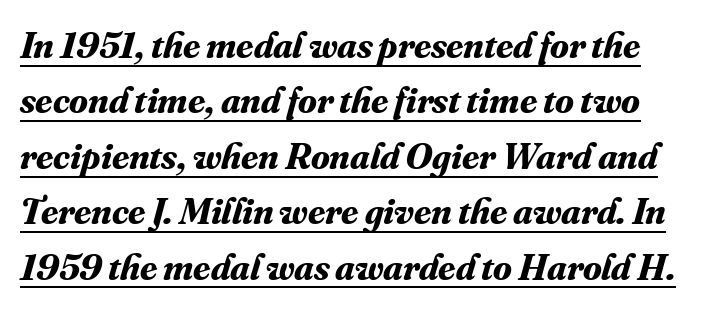
The image shows 38 px bold serif type, italic (leaning right); set normal line spacing (1.46x), normal letter spacing, underlined; medium stroke contrast and a small x-height.
